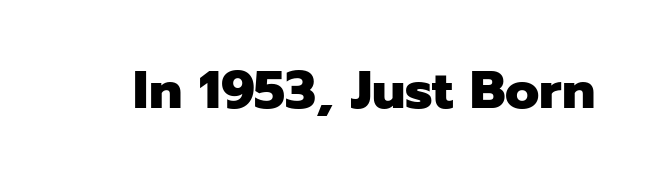
Q: Is the text bold? A: Yes.
Q: Is the text italic (slanted)? A: No, it is upright.
Q: Is the typeface a serif or a sans-serif typeface? A: Sans-serif.
Q: Is the text underlined? A: No.
Q: Is the spacing between letters normal or unusually wide? A: Normal.
Q: Width (condensed, normal, or wide)? A: Normal.
Q: Stroke contrast? A: Low.
Q: x-height? A: Medium.
Q: Monospaced? A: No.
